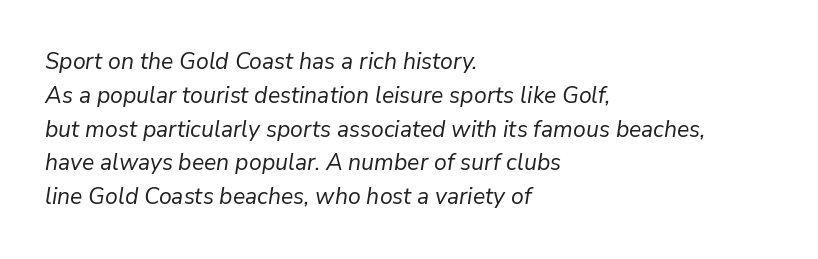
The image shows 23 px text type, italic (leaning right); set left-aligned, normal line spacing (1.47x), normal letter spacing, not underlined.
